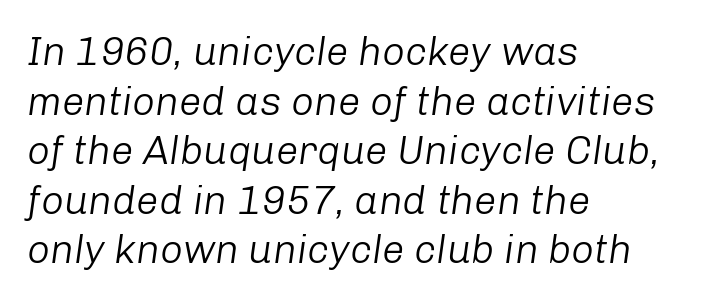
Q: Is the text bold? A: No.
Q: Is the text italic (slanted)? A: Yes, it leans right by about 8 degrees.
Q: Is the text underlined? A: No.
Q: How is the paragraph aligned? A: Left-aligned.
Q: Is the spacing between letters normal or unusually wide? A: Normal.
Q: Width (condensed, normal, or wide)? A: Normal.
Q: Stroke contrast? A: Low.
Q: x-height? A: Medium.
Q: Monospaced? A: No.
